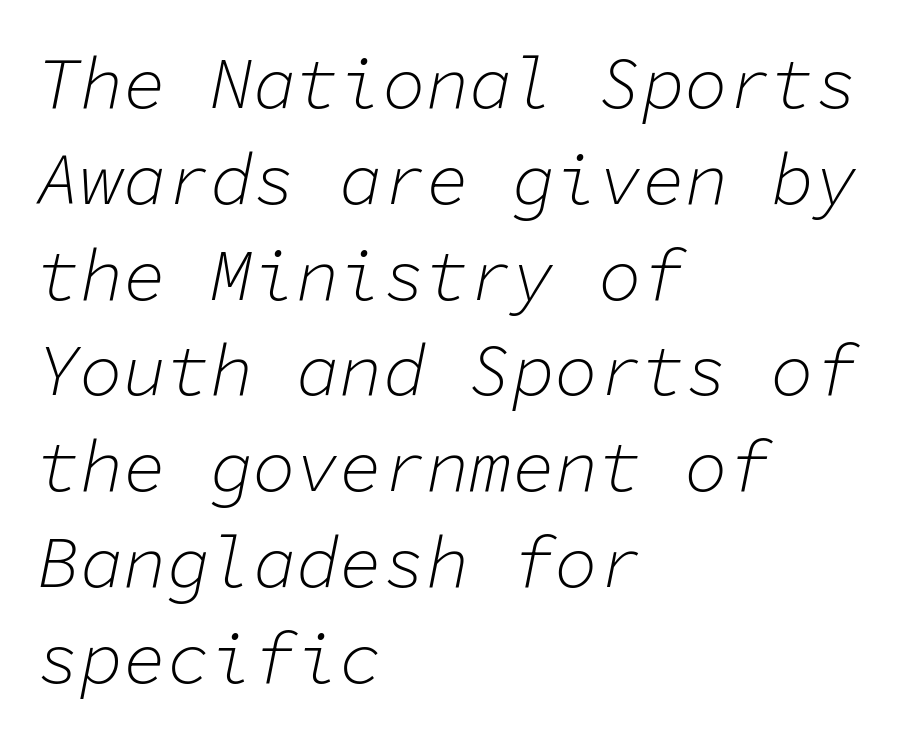
{"italic": "yes", "lean": "right", "slant_degrees": 11, "bold": "no", "weight": "light", "width": "normal", "stroke_contrast": "low", "x_height": "medium", "monospaced": "yes", "underline": "no", "align": "left", "line_spacing": "normal", "line_spacing_ratio": 1.33, "letter_spacing": "normal", "letter_spacing_em": 0.0, "glyph_px": 72}
